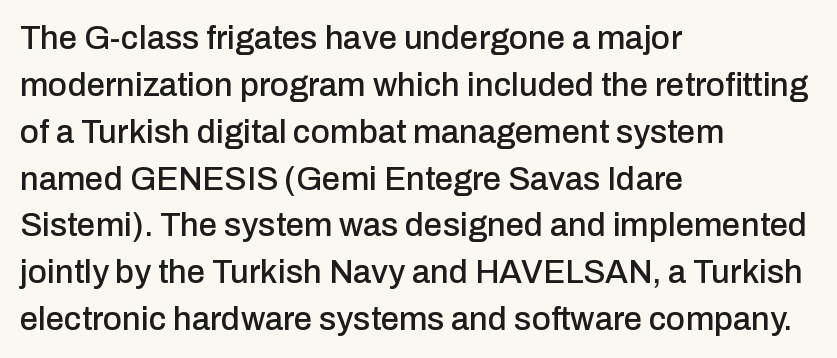
The image shows 33 px sans-serif type, upright; set left-aligned, normal line spacing (1.42x), normal letter spacing, not underlined; low stroke contrast and a medium x-height.
